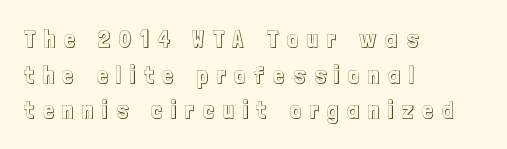
The image shows 24 px text type, upright; set left-aligned, normal line spacing (1.48x), unusually wide letter spacing (+0.37 em), not underlined.
